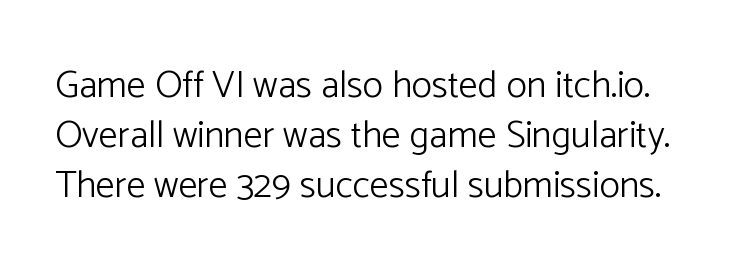
{"serif": "no", "italic": "no", "bold": "no", "weight": "light", "width": "normal", "stroke_contrast": "low", "x_height": "medium", "monospaced": "no", "underline": "no", "line_spacing": "normal", "line_spacing_ratio": 1.32, "letter_spacing": "normal", "letter_spacing_em": 0.0, "glyph_px": 38}
